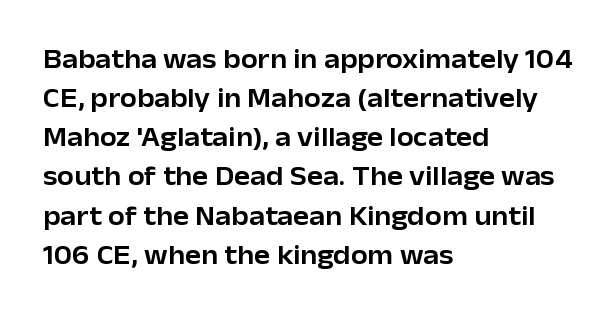
{"italic": "no", "underline": "no", "align": "left", "line_spacing": "normal", "line_spacing_ratio": 1.45, "letter_spacing": "normal", "letter_spacing_em": 0.0, "glyph_px": 27}
